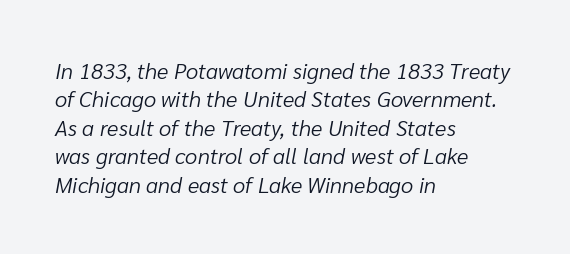
Students, note that the glyphs here touch the page at normal intervals. The passage shown stacks its lines at a standard gap. No heavy texture on the line: the type isn't bold. The lines in this sample share a left origin and differ only in where they stop. Just letters on the line, the space beneath them empty. Characters are canted at an angle relative to the baseline's perpendicular.
